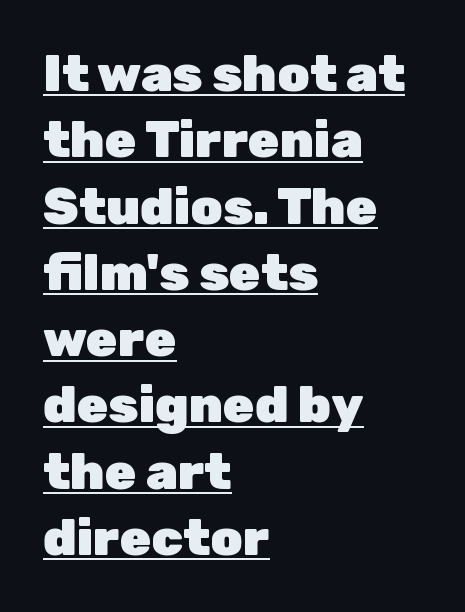
The image shows 51 px heavy sans-serif type, upright; set left-aligned, normal line spacing (1.3x), normal letter spacing, underlined; low stroke contrast and a medium x-height.
